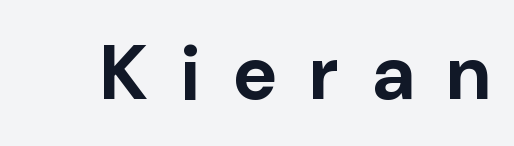
{"serif": "no", "italic": "no", "bold": "yes", "weight": "bold", "width": "normal", "stroke_contrast": "low", "x_height": "medium", "monospaced": "no", "underline": "no", "letter_spacing": "wide", "letter_spacing_em": 0.44, "glyph_px": 76}
